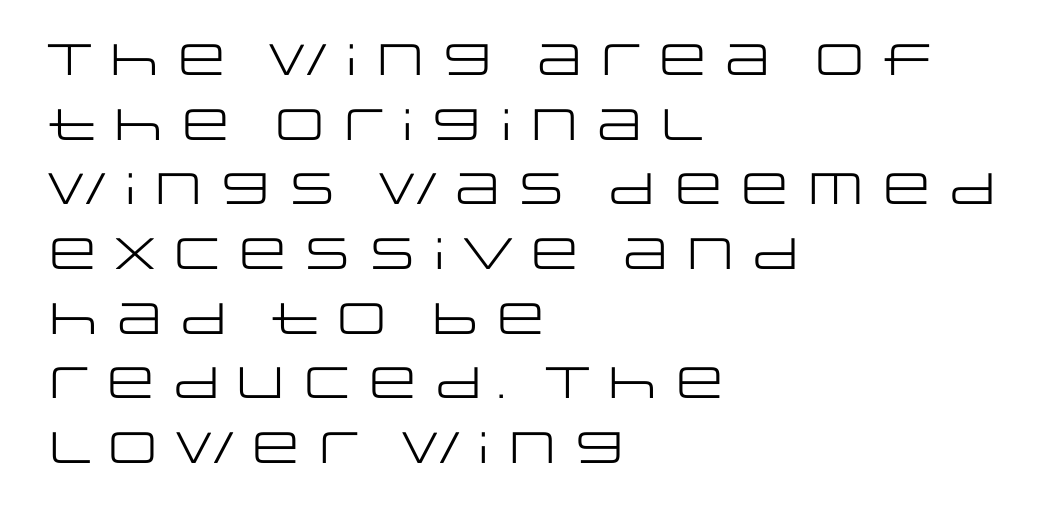
Alignment: flush left. Stems here are at most as thick as an everyday book face. These lines are rendered in a variable-pitch font. Vertical spacing — default. Notice how the stems are strictly vertical — no italics here. The rendering shows plain stroke endings on the letterforms — a sans-serif design.
